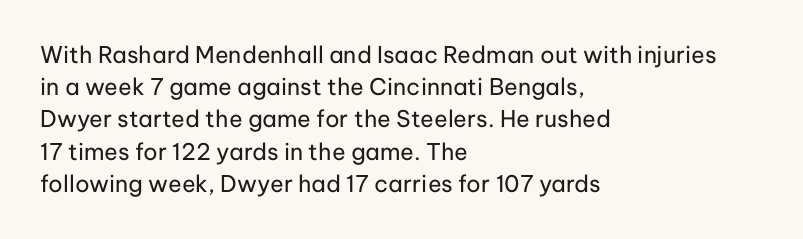
{"italic": "no", "bold": "no", "underline": "no", "align": "left", "line_spacing": "normal", "line_spacing_ratio": 1.4, "letter_spacing": "normal", "letter_spacing_em": 0.0, "glyph_px": 23}
